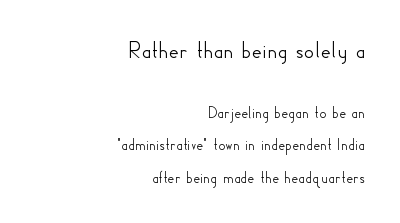
The image shows 25 px text type, upright; set right-aligned, line spacing 1.89x, normal letter spacing, not underlined; the first (top) block is 1.47x larger.
